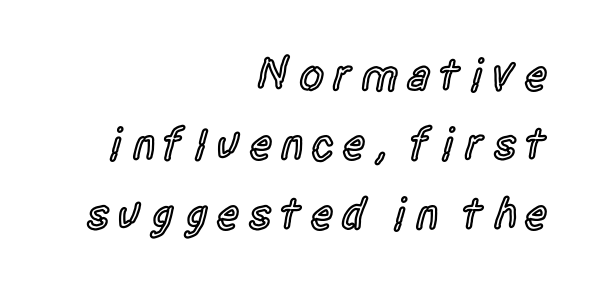
{"serif": "no", "bold": "semi", "weight": "semibold", "width": "condensed", "x_height": "large", "monospaced": "no", "underline": "no", "align": "right", "line_spacing": "normal", "line_spacing_ratio": 1.54, "glyph_px": 45}
